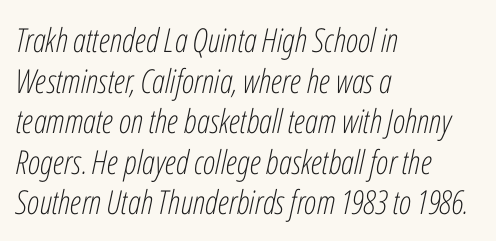
Q: Is the text bold? A: No.
Q: Is the text italic (slanted)? A: Yes, it leans right by about 12 degrees.
Q: Is the text underlined? A: No.
Q: How is the paragraph aligned? A: Left-aligned.
Q: Is the spacing between letters normal or unusually wide? A: Normal.
Q: Width (condensed, normal, or wide)? A: Condensed.
Q: Stroke contrast? A: Low.
Q: x-height? A: Medium.
Q: Monospaced? A: No.
